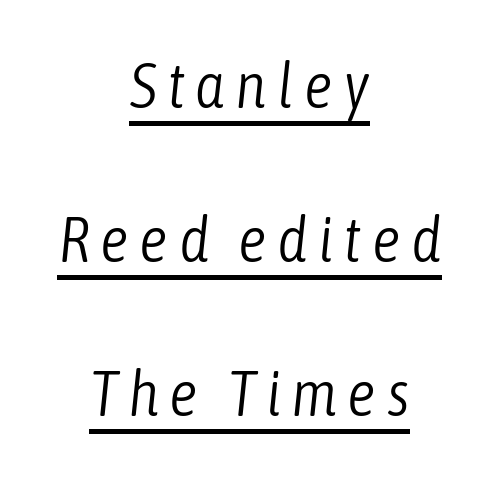
The image shows 64 px light, condensed type, italic (leaning right); set centered, loose line spacing (2.41x), underlined; low stroke contrast and a medium x-height.
